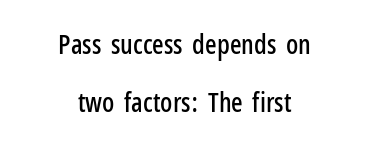
{"italic": "no", "underline": "no", "align": "center", "line_spacing": "loose", "line_spacing_ratio": 2.15, "letter_spacing": "normal", "letter_spacing_em": 0.0, "glyph_px": 27}
